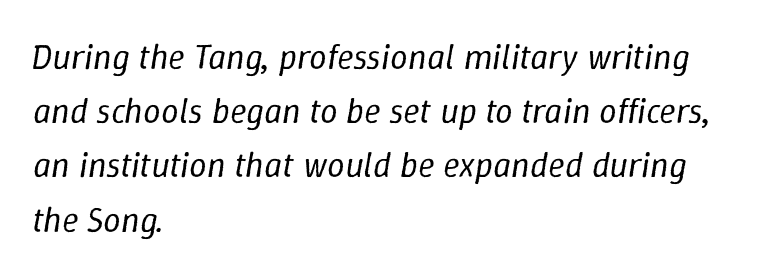
Q: Is the text bold? A: No.
Q: Is the text italic (slanted)? A: Yes, it leans right by about 9 degrees.
Q: Is the text underlined? A: No.
Q: How is the paragraph aligned? A: Left-aligned.
Q: Is the spacing between letters normal or unusually wide? A: Normal.
Q: Is the spacing between lines tight, normal or loose? A: Normal.
Q: Width (condensed, normal, or wide)? A: Normal.
Q: Stroke contrast? A: Low.
Q: x-height? A: Medium.
Q: Monospaced? A: No.
